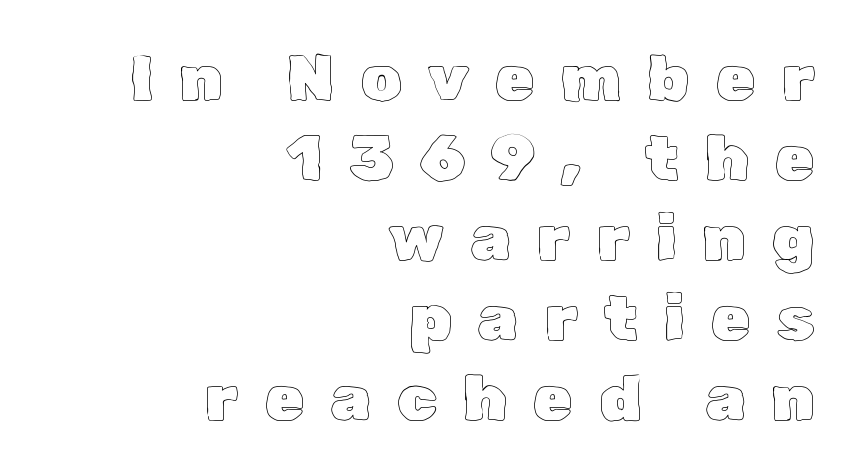
{"italic": "no", "width": "normal", "x_height": "medium", "monospaced": "no", "underline": "no", "align": "right", "line_spacing": "normal", "line_spacing_ratio": 1.25, "letter_spacing": "wide", "letter_spacing_em": 0.41, "glyph_px": 64}
